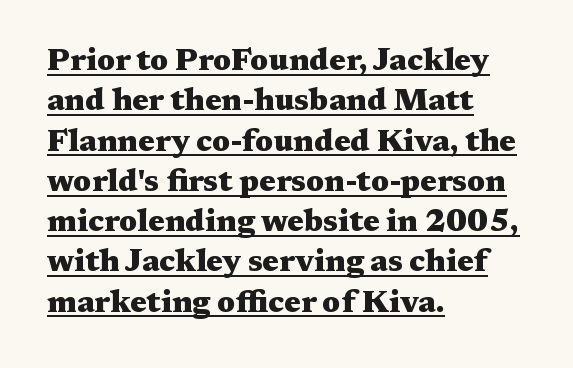
Quick note: not italic, upright. Does the type have serifs? Yes, each stem ends in a small foot. Emphasis by weight is at full strength: bold. This sample is left-justified, so line endings fall wherever the words run out. The rendering uses natural spacing where letterforms have individual widths. Compared with typical paragraphs, the rows here are spaced about the same.
